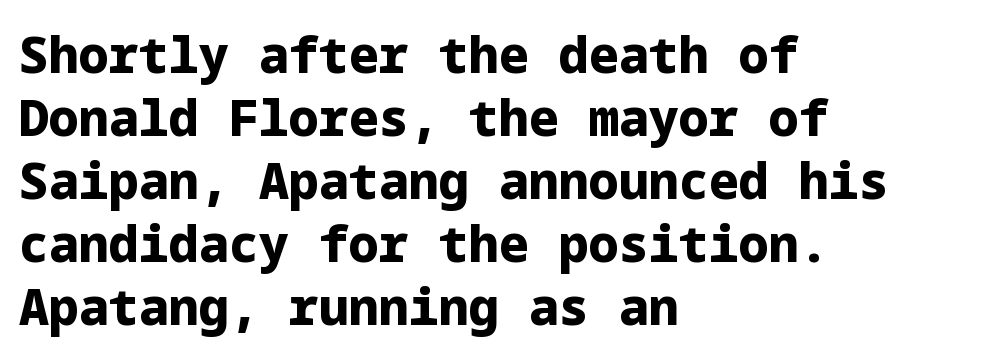
The image shows 50 px heavy sans-serif type, upright; set left-aligned, normal line spacing (1.26x), normal letter spacing, not underlined; low stroke contrast and a medium x-height.
